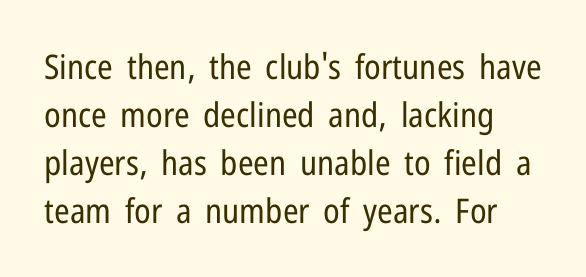
Q: Is the text bold? A: No.
Q: Is the text italic (slanted)? A: No, it is upright.
Q: Is the typeface a serif or a sans-serif typeface? A: Sans-serif.
Q: Is the text underlined? A: No.
Q: Is the spacing between letters normal or unusually wide? A: Normal.
Q: Is the spacing between lines tight, normal or loose? A: Normal.
Q: Width (condensed, normal, or wide)? A: Condensed.
Q: Stroke contrast? A: Low.
Q: x-height? A: Medium.
Q: Monospaced? A: No.
